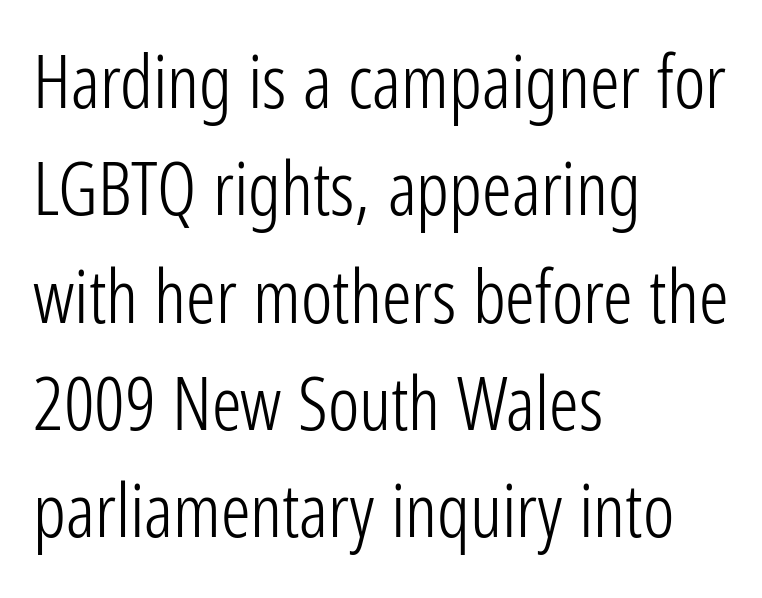
Q: Is the text bold? A: No.
Q: Is the text italic (slanted)? A: No, it is upright.
Q: Is the typeface a serif or a sans-serif typeface? A: Sans-serif.
Q: Is the text underlined? A: No.
Q: How is the paragraph aligned? A: Left-aligned.
Q: Is the spacing between letters normal or unusually wide? A: Normal.
Q: Is the spacing between lines tight, normal or loose? A: Normal.
Q: Width (condensed, normal, or wide)? A: Condensed.
Q: Stroke contrast? A: Low.
Q: x-height? A: Medium.
Q: Monospaced? A: No.
